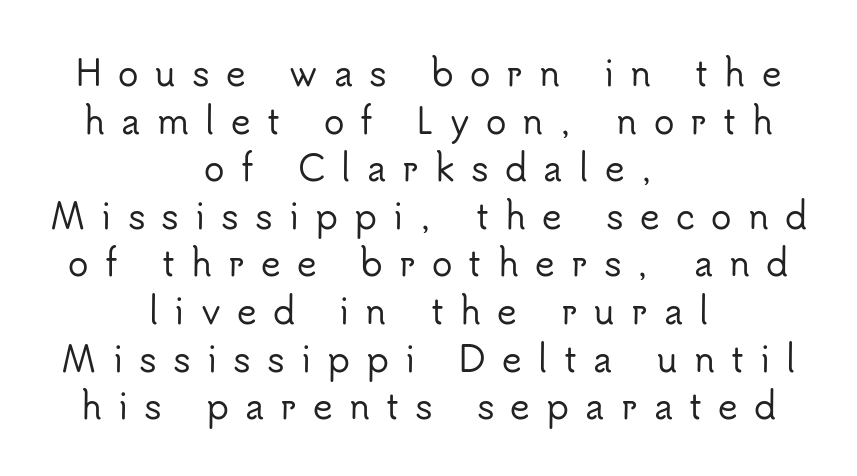
Q: Is the text italic (slanted)? A: No, it is upright.
Q: Is the typeface a serif or a sans-serif typeface? A: Sans-serif.
Q: Is the text underlined? A: No.
Q: How is the paragraph aligned? A: Centered.
Q: Is the spacing between letters normal or unusually wide? A: Unusually wide.
Q: Is the spacing between lines tight, normal or loose? A: Normal.
Q: Width (condensed, normal, or wide)? A: Normal.
Q: Stroke contrast? A: Low.
Q: x-height? A: Small.
Q: Monospaced? A: No.
